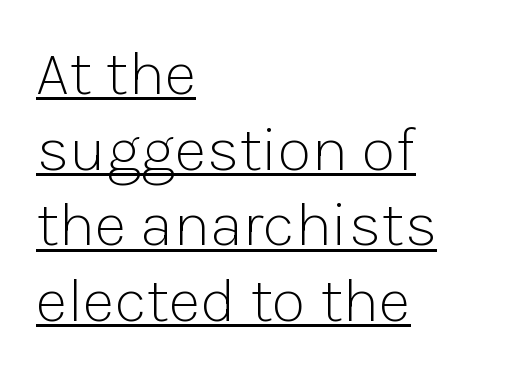
The weight tops out at a normal text grade. Typographically, this falls in the sans-serif category. Casual observation: everything's shoved over to the left. Think of a printed novel: that variable character pitch is what you see here. Every word sits above its own underline.
